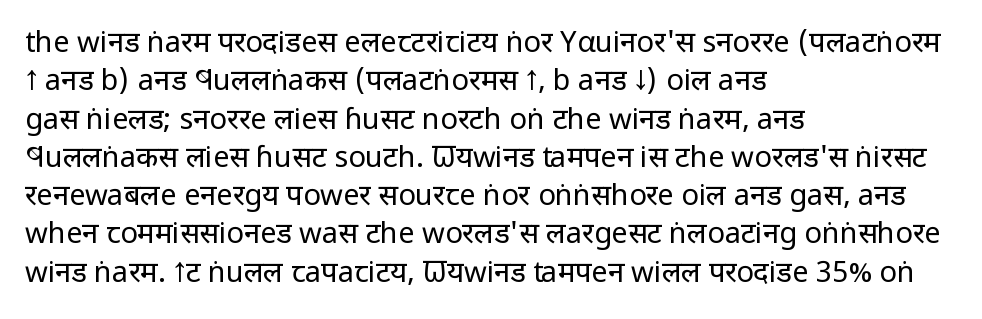
{"serif": "no", "italic": "no", "bold": "no", "weight": "regular", "width": "condensed", "stroke_contrast": "low", "x_height": "large", "monospaced": "no", "underline": "no", "align": "left", "line_spacing": "normal", "line_spacing_ratio": 1.32, "letter_spacing": "normal", "letter_spacing_em": 0.0, "glyph_px": 29}
